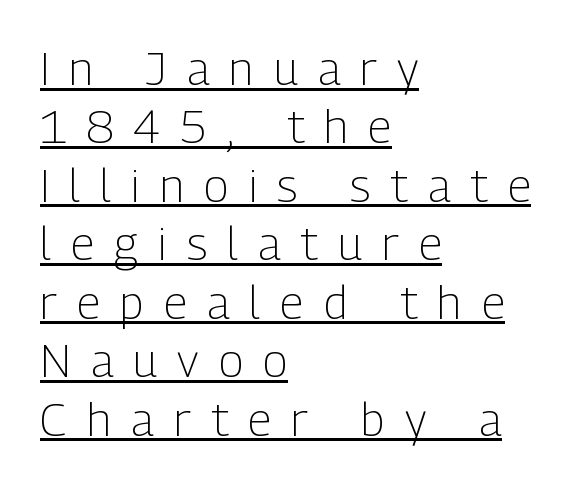
The image shows 46 px light, condensed sans-serif type, upright; set left-aligned, normal line spacing (1.27x), unusually wide letter spacing (+0.44 em), underlined; low stroke contrast and a medium x-height.
